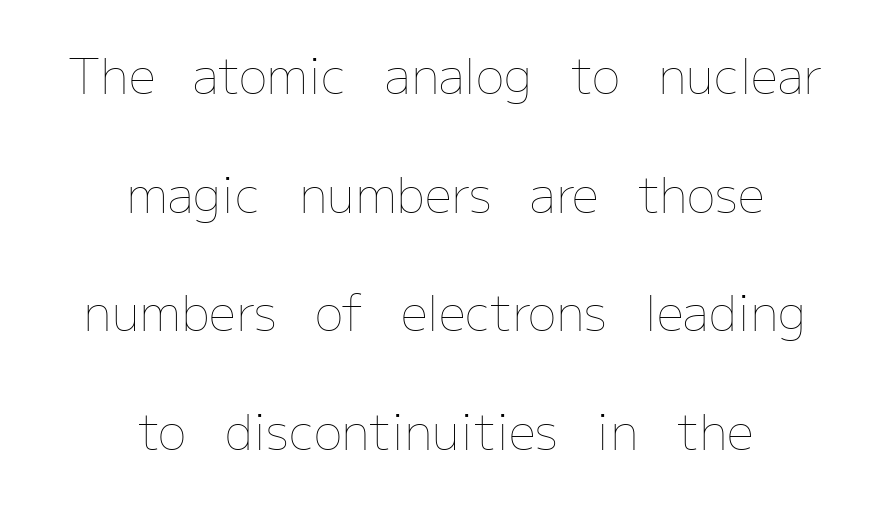
Character widths vary here, with narrow letters taking less room than wide ones. Upright lettering throughout. Regarding leading, the lines here are spaced well apart. The letters sit at their default tracking, neither squeezed nor spread. The lines are quadded center. The letters look calm and open, with moderate or lighter stems.
